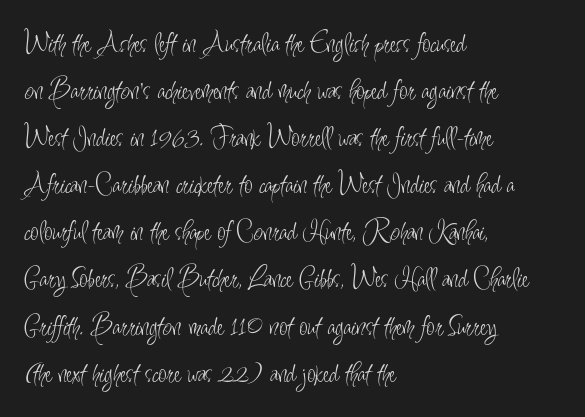
Q: Is the text bold? A: No.
Q: Is the typeface a serif or a sans-serif typeface? A: Sans-serif.
Q: Is the text underlined? A: No.
Q: How is the paragraph aligned? A: Left-aligned.
Q: Is the spacing between letters normal or unusually wide? A: Normal.
Q: Is the spacing between lines tight, normal or loose? A: Normal.
Q: Width (condensed, normal, or wide)? A: Condensed.
Q: Stroke contrast? A: Low.
Q: x-height? A: Small.
Q: Monospaced? A: No.
